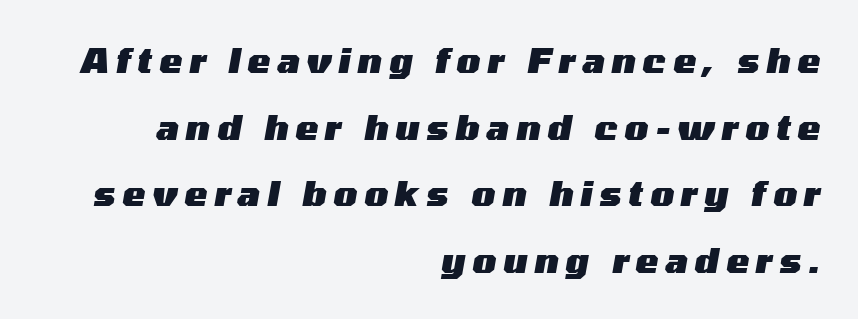
Right-aligned paragraph, ragged on the left. Letter spacing: wide. These lines are rendered in a variable-pitch font. The block of text is sparse from top to bottom, with ample space between rows. Posture: slanted.
